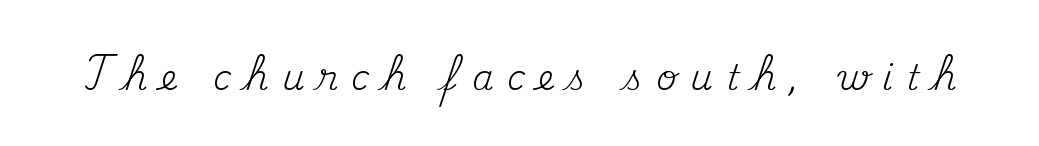
Q: Is the text bold? A: No.
Q: Is the text italic (slanted)? A: Yes.
Q: Is the typeface a serif or a sans-serif typeface? A: Serif.
Q: Is the text underlined? A: No.
Q: Is the spacing between letters normal or unusually wide? A: Unusually wide.
Q: Width (condensed, normal, or wide)? A: Normal.
Q: Stroke contrast? A: Medium.
Q: x-height? A: Small.
Q: Monospaced? A: No.
